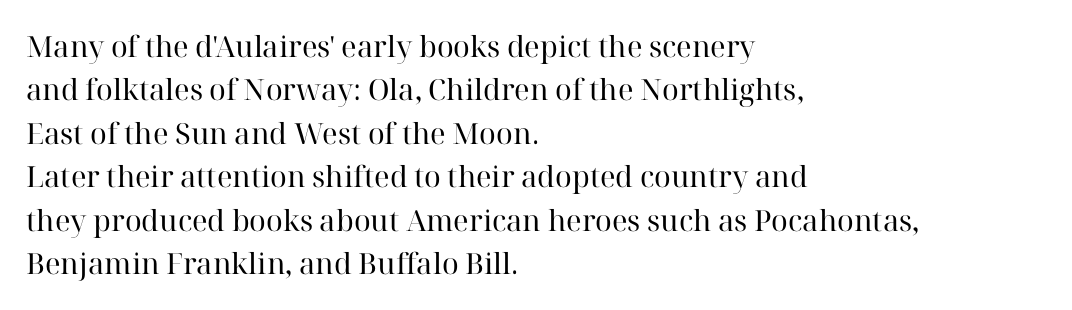
The image shows 29 px regular-weight serif type, upright; set left-aligned, normal line spacing (1.5x), normal letter spacing, not underlined; high stroke contrast and a medium x-height.
